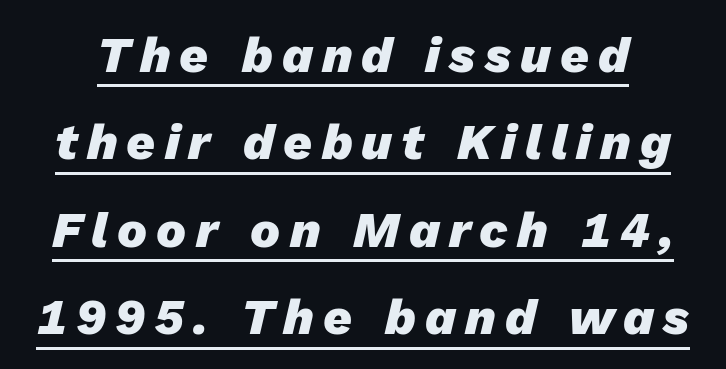
The image shows 50 px heavy type, italic (leaning right); set line spacing 1.75x, underlined; low stroke contrast and a medium x-height.
